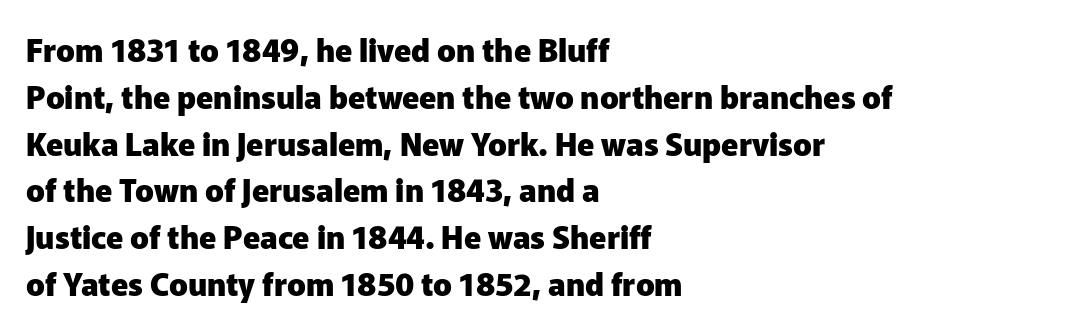
{"serif": "no", "italic": "no", "bold": "yes", "weight": "heavy", "width": "normal", "stroke_contrast": "low", "x_height": "medium", "monospaced": "no", "underline": "no", "align": "left", "line_spacing": "normal", "line_spacing_ratio": 1.51, "letter_spacing": "normal", "letter_spacing_em": 0.0, "glyph_px": 31}
